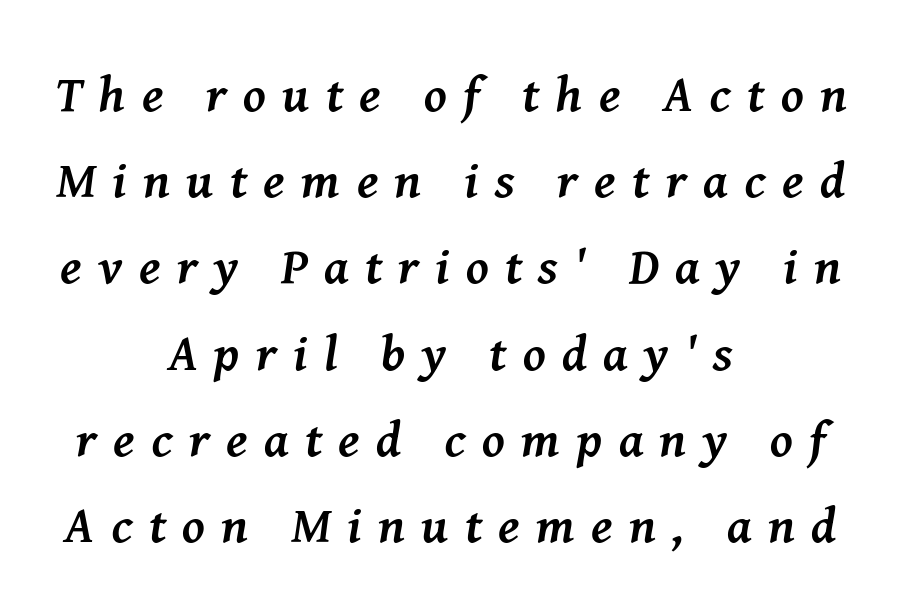
{"serif": "yes", "italic": "yes", "lean": "right", "slant_degrees": 8, "bold": "yes", "weight": "semibold", "width": "normal", "stroke_contrast": "medium", "x_height": "medium", "monospaced": "no", "underline": "no", "align": "center", "line_spacing": "normal", "line_spacing_ratio": 1.69, "letter_spacing": "wide", "letter_spacing_em": 0.32, "glyph_px": 51}
